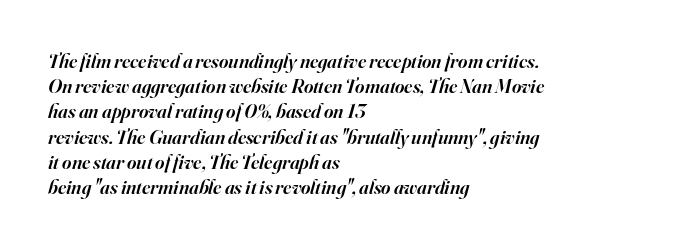
{"italic": "yes", "lean": "right", "slant_degrees": 16, "bold": "semi", "underline": "no", "align": "left", "line_spacing": "normal", "line_spacing_ratio": 1.26, "letter_spacing": "normal", "letter_spacing_em": 0.0, "glyph_px": 20}
